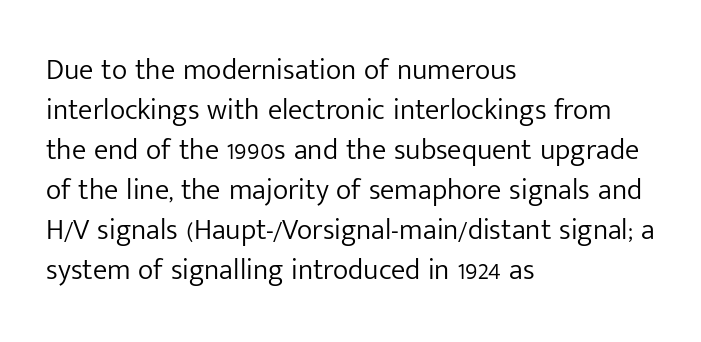
{"serif": "no", "italic": "no", "bold": "no", "weight": "light", "width": "normal", "stroke_contrast": "low", "x_height": "medium", "monospaced": "no", "underline": "no", "align": "left", "line_spacing": "normal", "line_spacing_ratio": 1.38, "letter_spacing": "normal", "letter_spacing_em": 0.0, "glyph_px": 29}
